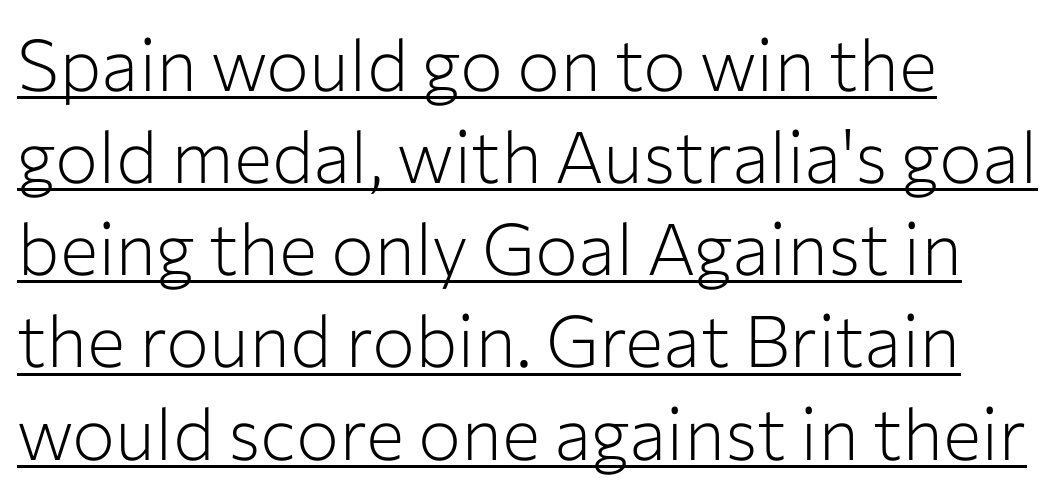
The image shows 72 px light sans-serif type, upright; set left-aligned, normal line spacing (1.28x), normal letter spacing, underlined; low stroke contrast and a medium x-height.
